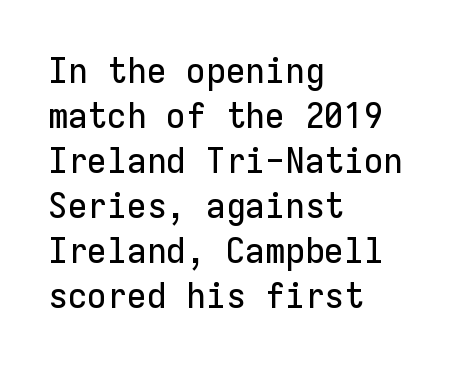
{"serif": "no", "italic": "no", "width": "normal", "stroke_contrast": "low", "x_height": "medium", "monospaced": "yes", "underline": "no", "align": "left", "line_spacing": "normal", "line_spacing_ratio": 1.25, "letter_spacing": "normal", "letter_spacing_em": 0.0, "glyph_px": 36}
